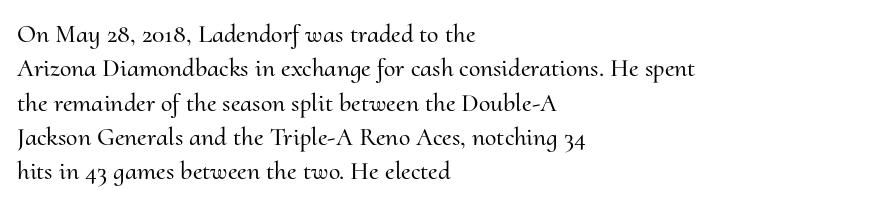
{"italic": "no", "underline": "no", "align": "left", "line_spacing": "normal", "line_spacing_ratio": 1.32, "letter_spacing": "normal", "letter_spacing_em": 0.0, "glyph_px": 26}
